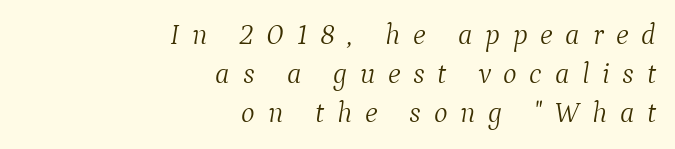
{"serif": "yes", "italic": "yes", "lean": "right", "slant_degrees": 9, "bold": "no", "weight": "light", "width": "normal", "stroke_contrast": "medium", "x_height": "medium", "monospaced": "no", "underline": "no", "align": "right", "line_spacing": "normal", "line_spacing_ratio": 1.34, "letter_spacing": "wide", "letter_spacing_em": 0.44, "glyph_px": 29}
